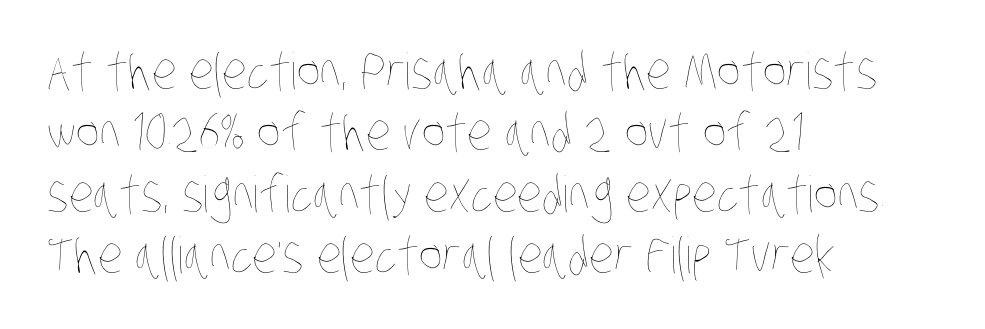
Q: Is the text bold? A: No.
Q: Is the text underlined? A: No.
Q: How is the paragraph aligned? A: Left-aligned.
Q: Is the spacing between letters normal or unusually wide? A: Normal.
Q: Width (condensed, normal, or wide)? A: Condensed.
Q: Stroke contrast? A: Low.
Q: x-height? A: Large.
Q: Monospaced? A: No.
